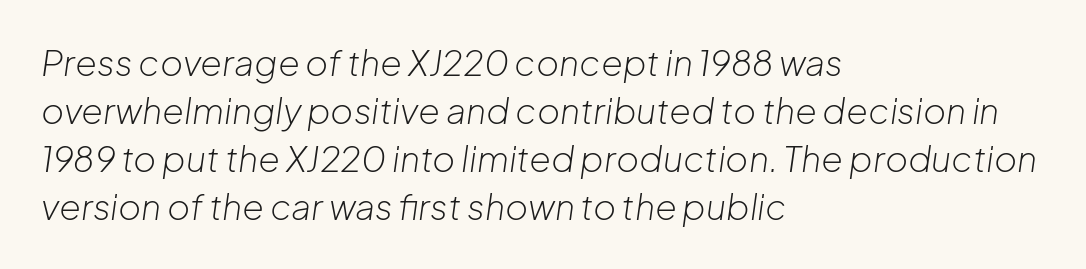
The rendering keeps characters at their native spacing. Do the characters align in a grid? No, the font is proportional. The rendering uses a moderate line-height, typical for paragraphs. Rule under the text: the space is simply empty. Line starts are locked; line ends wander. Summary of weight: not heavy and not bold.
